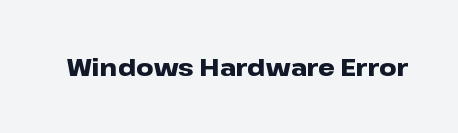
Q: Is the text bold? A: Yes.
Q: Is the text italic (slanted)? A: No, it is upright.
Q: Is the text underlined? A: No.
Q: Is the spacing between letters normal or unusually wide? A: Normal.
